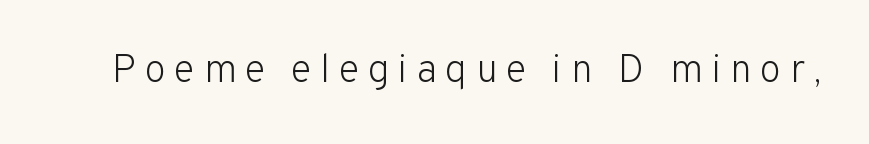
The letterforms stand isolated, each surrounded by extra space. Rule under the text: the space is simply empty. This sample uses an upright cut, with every glyph sitting square on the baseline. Ink coverage per letter is moderate at most.
